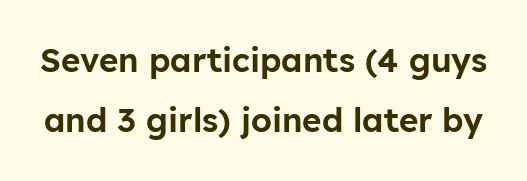
The image shows 33 px sans-serif type, upright; set line spacing 1.83x, normal letter spacing, not underlined; low stroke contrast and a medium x-height.
